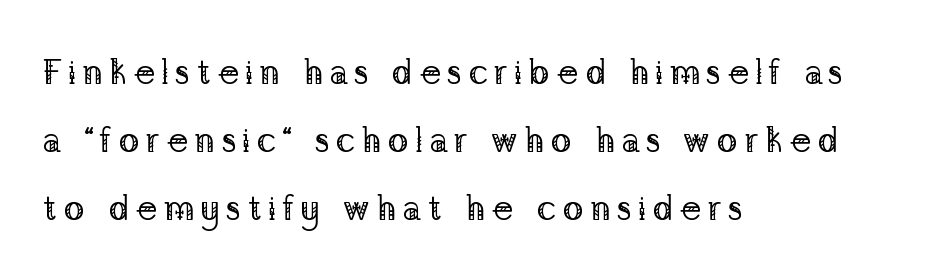
{"serif": "yes", "italic": "no", "bold": "no", "weight": "regular", "width": "normal", "stroke_contrast": "low", "x_height": "medium", "monospaced": "no", "underline": "no", "align": "left", "line_spacing": "loose", "line_spacing_ratio": 1.95, "glyph_px": 35}
